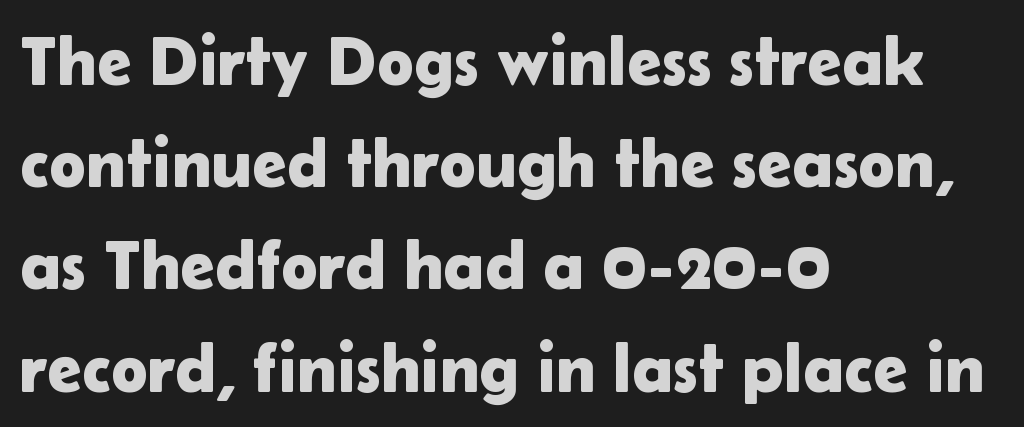
{"serif": "no", "italic": "no", "width": "normal", "stroke_contrast": "low", "x_height": "medium", "monospaced": "no", "underline": "no", "align": "left", "line_spacing": "normal", "line_spacing_ratio": 1.46, "letter_spacing": "normal", "letter_spacing_em": 0.0, "glyph_px": 70}
